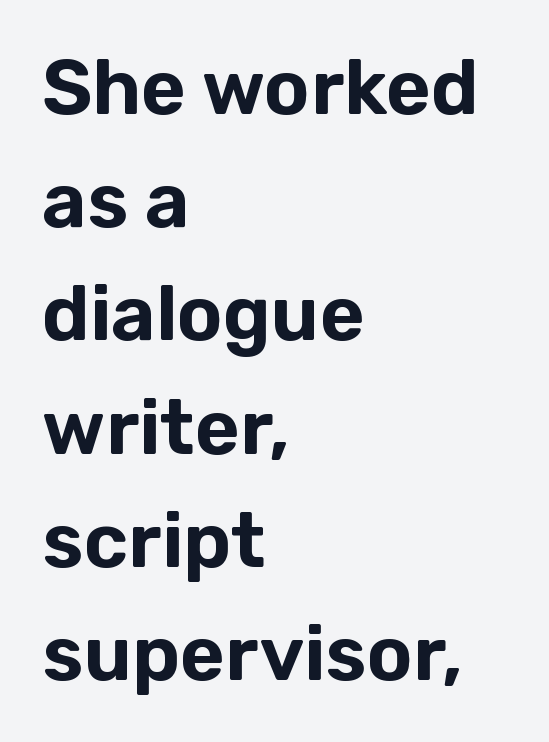
The image shows 77 px sans-serif type, upright; set left-aligned, normal line spacing (1.47x), normal letter spacing, not underlined; low stroke contrast and a medium x-height.
